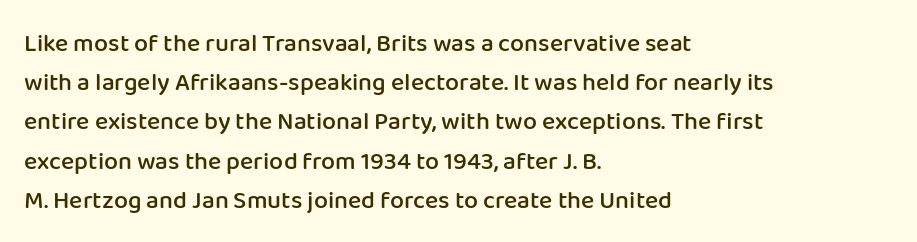
The image shows 25 px text type, upright; set left-aligned, normal line spacing (1.57x), normal letter spacing, not underlined.
